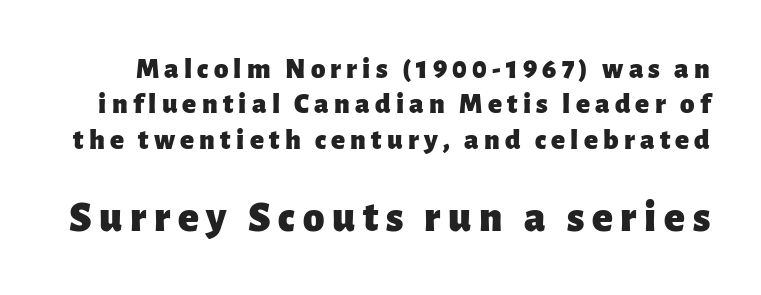
The image shows 43 px heavy sans-serif type, upright; set line spacing 1.22x, not underlined; the second (bottom) block is 1.48x larger; low stroke contrast and a medium x-height.
